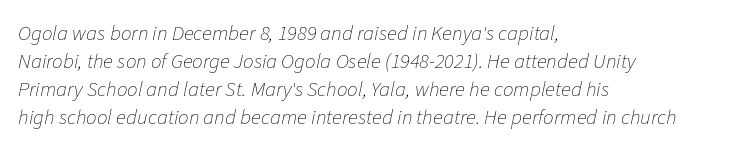
The image shows 21 px text type, italic (leaning right); set left-aligned, normal line spacing (1.34x), normal letter spacing, not underlined.
